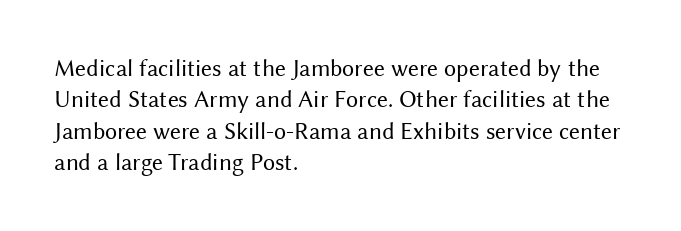
What stands out about the letter spacing? Nothing — it is the standard amount. Unmarked baselines from the first word to the last. The rendering anchors every line to the left-hand side. Regarding leading, the lines here are spaced in the standard way. Compared with a typical body face, this is equally light or lighter still. In terms of posture, this sample is upright.
